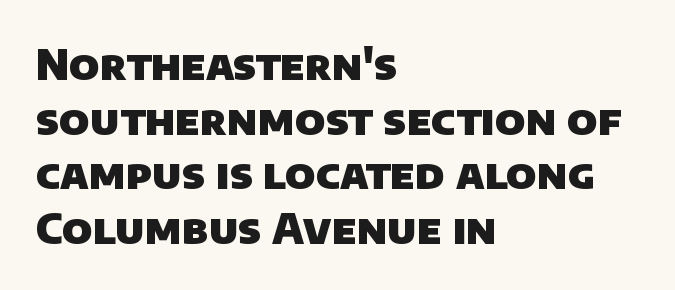
The image shows 42 px heavy sans-serif type; set left-aligned, normal line spacing (1.3x), normal letter spacing, not underlined; low stroke contrast and a large x-height.
